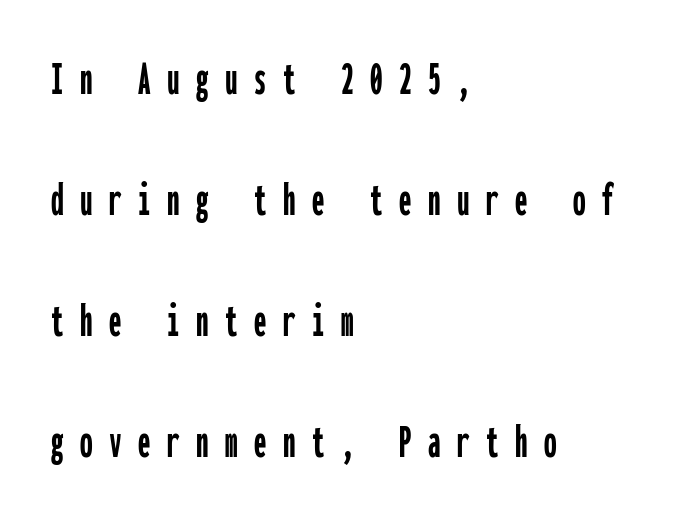
The rendering uses typewriter-style spacing with identical character cells. Every stem runs plumb, perpendicular to the baseline. Clear beneath every line of the passage. Students, note that the glyphs here are deliberately spaced far apart. The letters carry no serifs — their stems end cleanly without finishing strokes.
